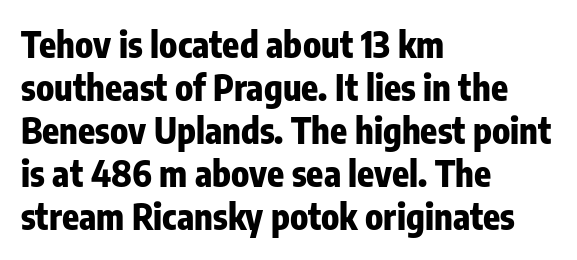
The image shows 35 px heavy, condensed sans-serif type, upright; set left-aligned, line spacing 1.23x, normal letter spacing, not underlined; low stroke contrast and a medium x-height.
